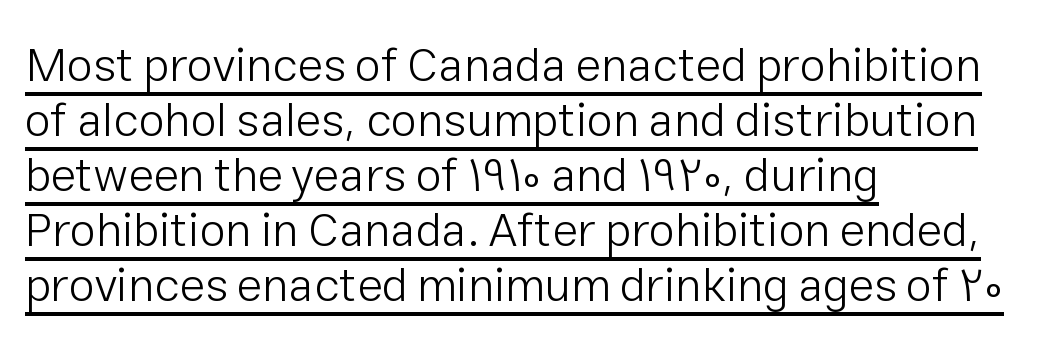
Leftover space on each line is placed entirely after the last word. Counters stay open thanks to moderate or lighter strokes. You can see a thin bar hugging the bottom of the glyphs. Do the letters lean? They stand straight.
